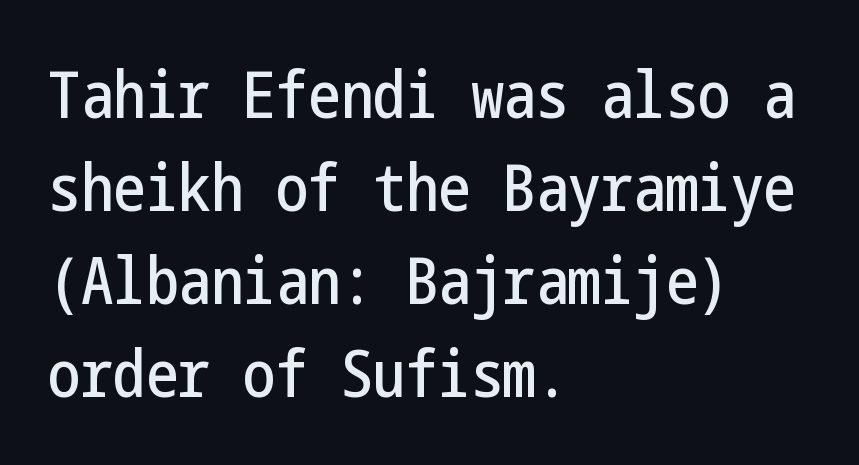
{"serif": "no", "italic": "no", "width": "condensed", "stroke_contrast": "low", "x_height": "medium", "underline": "no", "align": "left", "line_spacing": "normal", "line_spacing_ratio": 1.43, "letter_spacing": "normal", "letter_spacing_em": 0.0, "glyph_px": 65}
